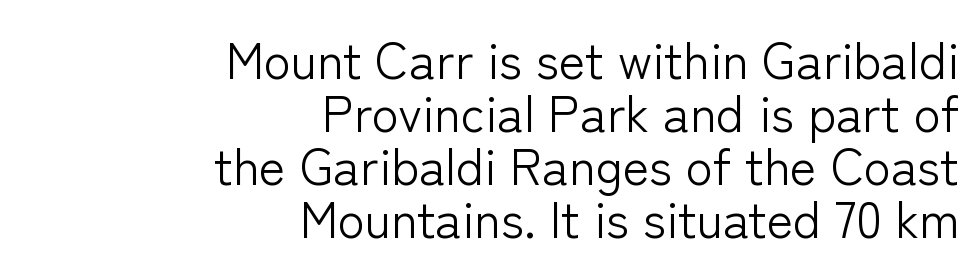
{"serif": "no", "italic": "no", "bold": "no", "weight": "light", "width": "normal", "stroke_contrast": "low", "x_height": "medium", "monospaced": "no", "underline": "no", "align": "right", "line_spacing": "tight", "line_spacing_ratio": 1.06, "letter_spacing": "normal", "letter_spacing_em": 0.0, "glyph_px": 50}
